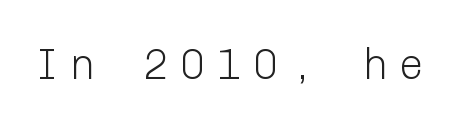
{"serif": "no", "italic": "no", "bold": "no", "weight": "light", "width": "normal", "stroke_contrast": "low", "x_height": "medium", "underline": "no", "letter_spacing": "wide", "letter_spacing_em": 0.25, "glyph_px": 43}
